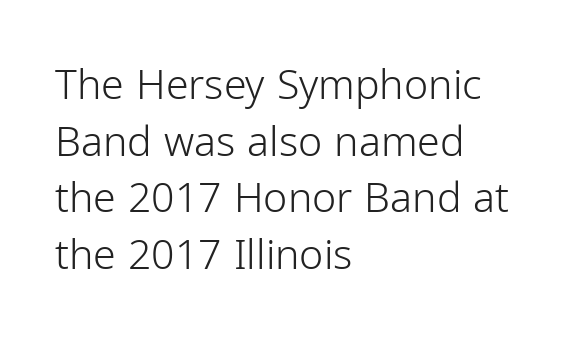
The image shows 41 px light sans-serif type, upright; set left-aligned, normal line spacing (1.38x), normal letter spacing, not underlined; low stroke contrast and a medium x-height.
